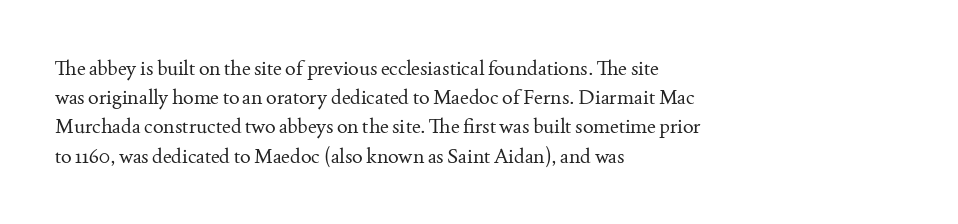
{"italic": "no", "bold": "no", "underline": "no", "align": "left", "line_spacing": "normal", "line_spacing_ratio": 1.46, "letter_spacing": "normal", "letter_spacing_em": 0.0, "glyph_px": 20}
